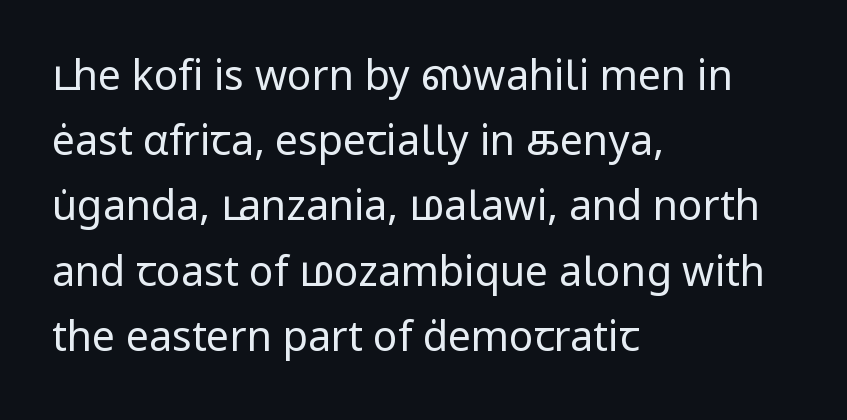
Q: Is the text bold? A: No.
Q: Is the text italic (slanted)? A: No, it is upright.
Q: Is the typeface a serif or a sans-serif typeface? A: Sans-serif.
Q: Is the text underlined? A: No.
Q: How is the paragraph aligned? A: Left-aligned.
Q: Is the spacing between letters normal or unusually wide? A: Normal.
Q: Is the spacing between lines tight, normal or loose? A: Normal.
Q: Width (condensed, normal, or wide)? A: Normal.
Q: Stroke contrast? A: Low.
Q: x-height? A: Medium.
Q: Monospaced? A: No.
